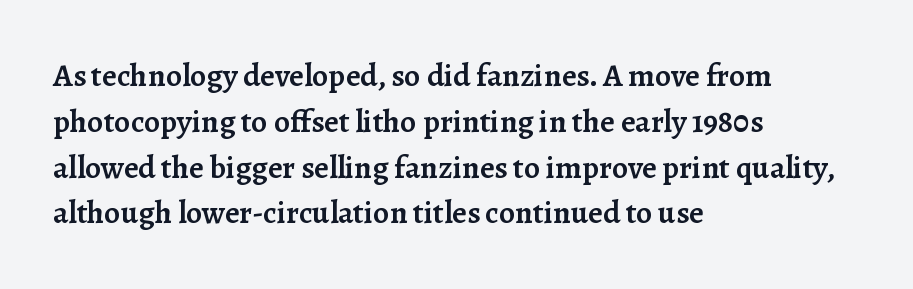
Q: Is the text bold? A: Semi-bold.
Q: Is the text italic (slanted)? A: No, it is upright.
Q: Is the typeface a serif or a sans-serif typeface? A: Serif.
Q: Is the text underlined? A: No.
Q: How is the paragraph aligned? A: Left-aligned.
Q: Is the spacing between letters normal or unusually wide? A: Normal.
Q: Is the spacing between lines tight, normal or loose? A: Normal.
Q: Width (condensed, normal, or wide)? A: Normal.
Q: Stroke contrast? A: Low.
Q: x-height? A: Medium.
Q: Monospaced? A: No.
